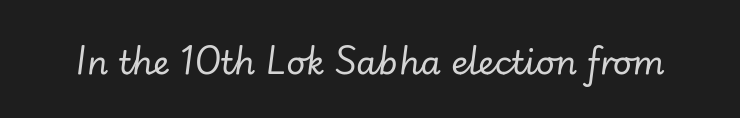
The image shows 33 px regular-weight type, italic (leaning right); set normal letter spacing, not underlined; low stroke contrast and a small x-height.
